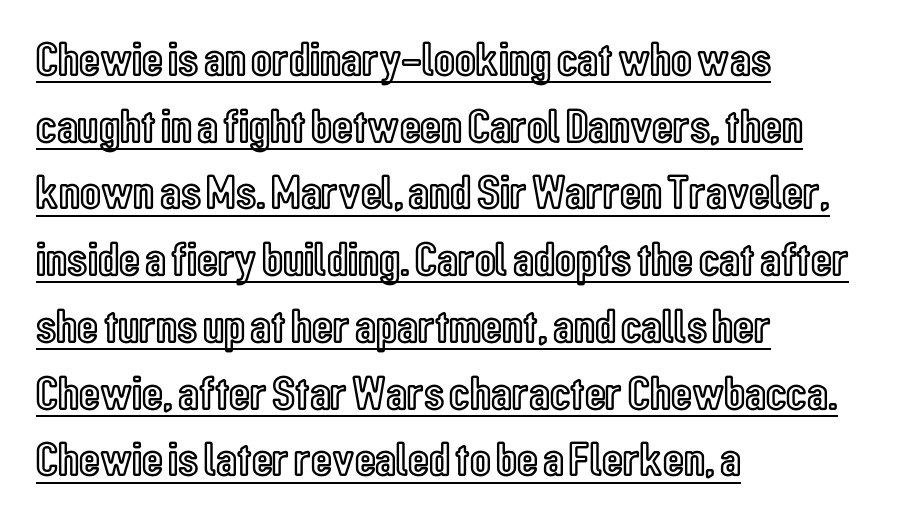
Q: Is the text italic (slanted)? A: No, it is upright.
Q: Is the text underlined? A: Yes.
Q: How is the paragraph aligned? A: Left-aligned.
Q: Is the spacing between letters normal or unusually wide? A: Normal.
Q: Is the spacing between lines tight, normal or loose? A: Normal.
Q: Width (condensed, normal, or wide)? A: Condensed.
Q: x-height? A: Medium.
Q: Monospaced? A: No.
